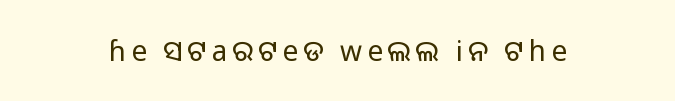
The image shows 28 px light sans-serif type, upright; set centered, not underlined; low stroke contrast and a medium x-height.
